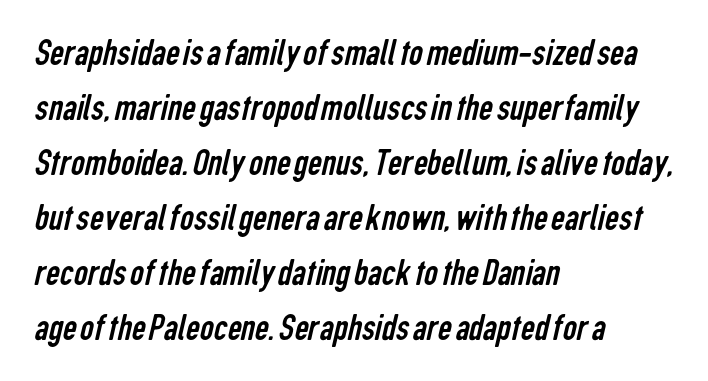
The letterforms sit at book weight or below. The vertical gap from one line to the next is medium. Observe the absence of serifs on each vertical stroke in this sample. The letters sit at their default tracking, neither squeezed nor spread. Character widths vary here, with narrow letters taking less room than wide ones. Visually the block forms a straight wall on the left and a jagged coastline on the right.
